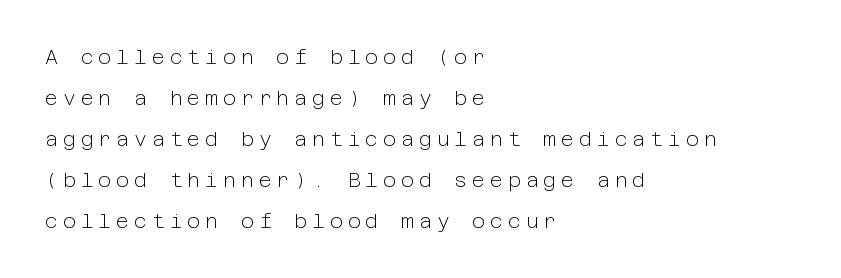
Q: Is the text bold? A: No.
Q: Is the text italic (slanted)? A: No, it is upright.
Q: Is the text underlined? A: No.
Q: How is the paragraph aligned? A: Left-aligned.
Q: Is the spacing between letters normal or unusually wide? A: Unusually wide.
Q: Is the spacing between lines tight, normal or loose? A: Loose.
